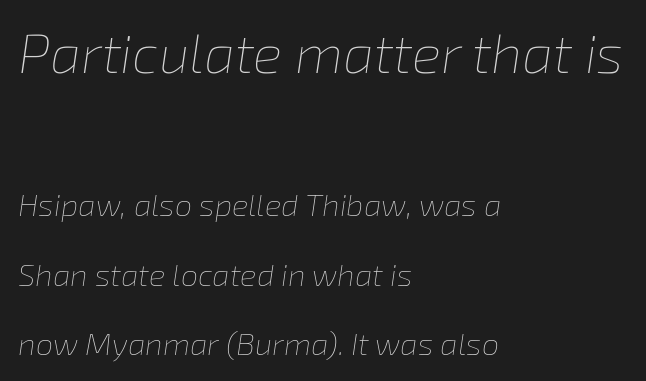
The vertical gap from one line to the next is large. Here the glyphs are tracked normally, forming tight word shapes. You could not count columns in this text — the font is proportionally spaced. Italic: yes, the glyphs are oblique. Size contrast runs from large at the top to small at the bottom.
